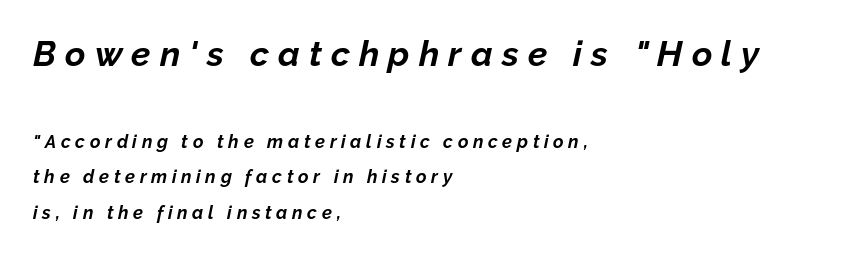
The image shows 35 px bold type, italic (leaning right); set left-aligned, loose line spacing (1.99x), unusually wide letter spacing (+0.26 em), not underlined; the first (top) block is 1.94x larger; low stroke contrast and a medium x-height.
